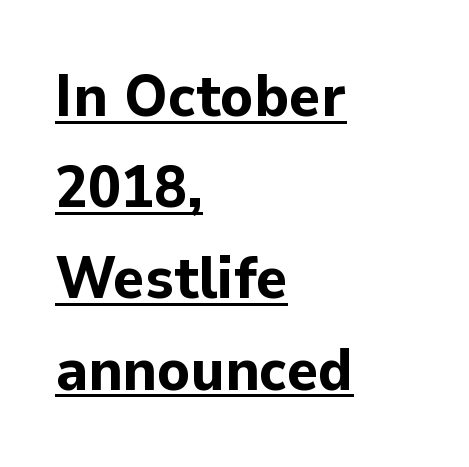
Q: Is the text bold? A: Yes.
Q: Is the text italic (slanted)? A: No, it is upright.
Q: Is the typeface a serif or a sans-serif typeface? A: Sans-serif.
Q: Is the text underlined? A: Yes.
Q: How is the paragraph aligned? A: Left-aligned.
Q: Is the spacing between letters normal or unusually wide? A: Normal.
Q: Is the spacing between lines tight, normal or loose? A: Normal.
Q: Width (condensed, normal, or wide)? A: Normal.
Q: Stroke contrast? A: Low.
Q: x-height? A: Medium.
Q: Monospaced? A: No.
